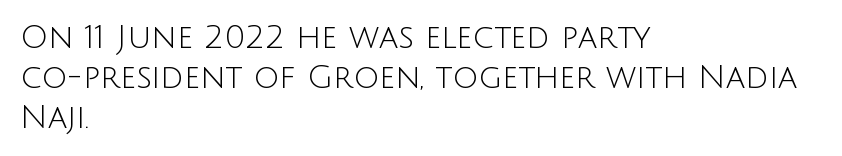
The image shows 32 px light sans-serif type, upright; set left-aligned, normal line spacing (1.25x), normal letter spacing, not underlined; low stroke contrast and a large x-height.
